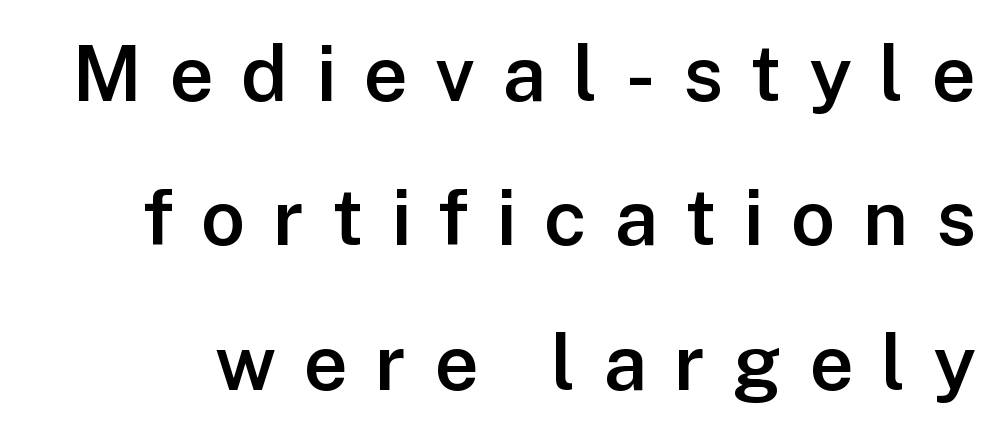
The image shows 78 px semibold sans-serif type, upright; set line spacing 1.85x, unusually wide letter spacing (+0.35 em), not underlined; low stroke contrast and a medium x-height.
